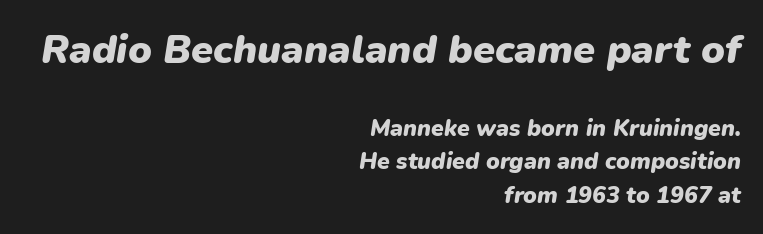
{"italic": "yes", "lean": "right", "slant_degrees": 9, "bold": "yes", "weight": "heavy", "width": "normal", "stroke_contrast": "low", "x_height": "medium", "monospaced": "no", "underline": "no", "align": "right", "line_spacing": "normal", "line_spacing_ratio": 1.45, "letter_spacing": "normal", "letter_spacing_em": 0.0, "larger_block": "first", "size_ratio": 1.74, "glyph_px": 40}
